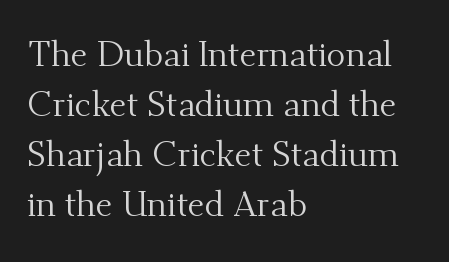
{"serif": "yes", "italic": "no", "bold": "no", "weight": "regular", "width": "normal", "stroke_contrast": "medium", "x_height": "small", "monospaced": "no", "underline": "no", "align": "left", "line_spacing": "normal", "line_spacing_ratio": 1.43, "letter_spacing": "normal", "letter_spacing_em": 0.0, "glyph_px": 35}
